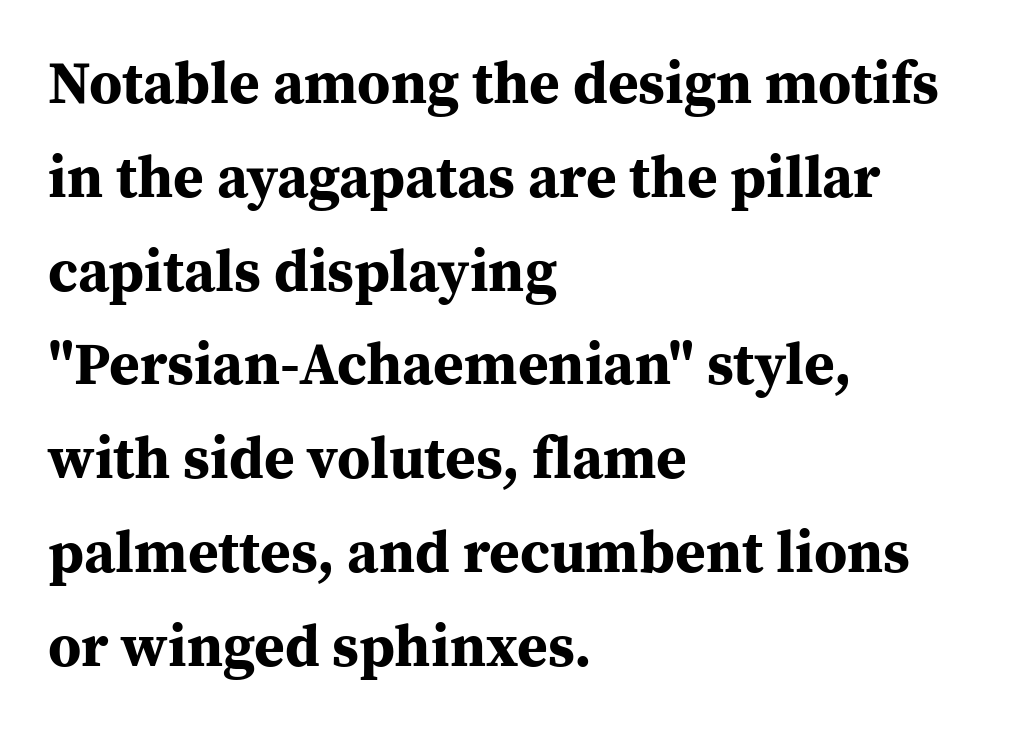
Italic? Not at all — the glyphs are vertical. What stands out about the letter spacing? Nothing — it is the standard amount. The letters advance in unequal steps, a hallmark of proportional type. Descenders are the only things crossing below the line. Rows of type keep a routine distance in the vertical direction.
